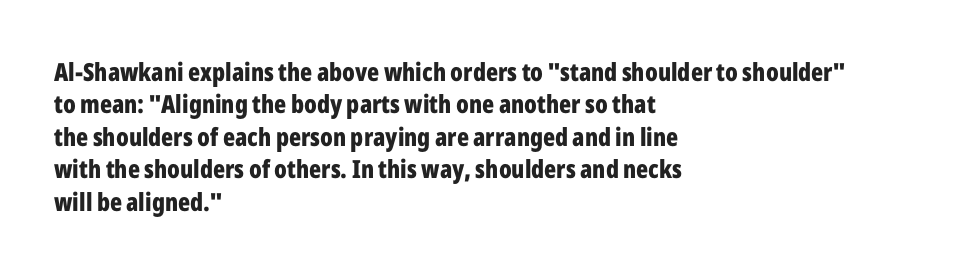
The image shows 25 px bold type, upright; set left-aligned, normal line spacing (1.3x), normal letter spacing, not underlined.
